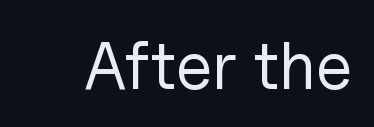
{"serif": "no", "italic": "no", "bold": "no", "weight": "regular", "width": "normal", "stroke_contrast": "low", "x_height": "medium", "monospaced": "no", "underline": "no", "letter_spacing": "normal", "letter_spacing_em": 0.0, "glyph_px": 67}
